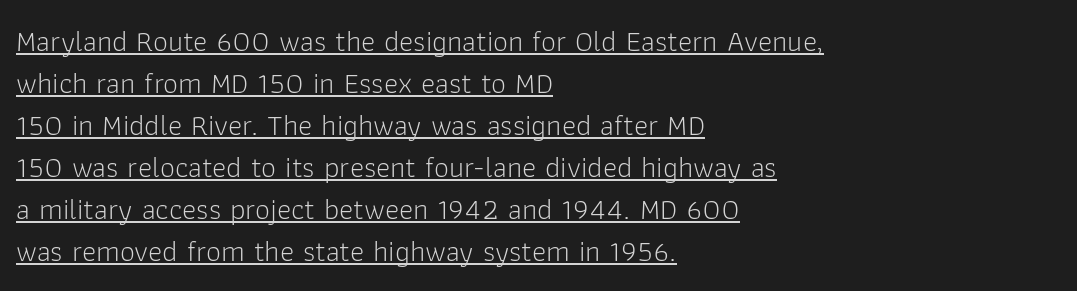
{"serif": "no", "italic": "no", "bold": "no", "weight": "light", "width": "normal", "stroke_contrast": "low", "x_height": "medium", "monospaced": "no", "underline": "yes", "align": "left", "line_spacing": "normal", "line_spacing_ratio": 1.4, "letter_spacing": "normal", "letter_spacing_em": 0.0, "glyph_px": 30}
